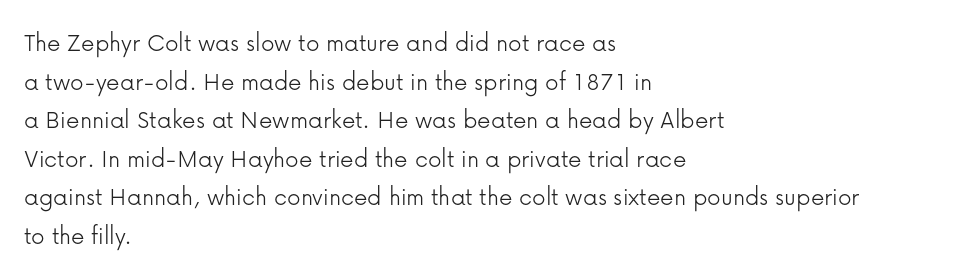
Q: Is the text bold? A: No.
Q: Is the text italic (slanted)? A: No, it is upright.
Q: Is the text underlined? A: No.
Q: How is the paragraph aligned? A: Left-aligned.
Q: Is the spacing between letters normal or unusually wide? A: Normal.
Q: Is the spacing between lines tight, normal or loose? A: Normal.
